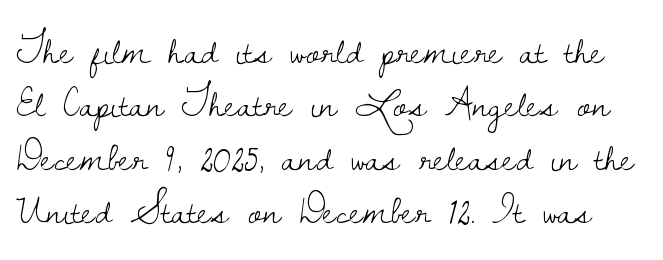
{"serif": "yes", "bold": "no", "weight": "light", "width": "normal", "stroke_contrast": "low", "x_height": "small", "monospaced": "no", "underline": "no", "line_spacing": "normal", "line_spacing_ratio": 1.3, "letter_spacing": "normal", "letter_spacing_em": 0.0, "glyph_px": 41}
